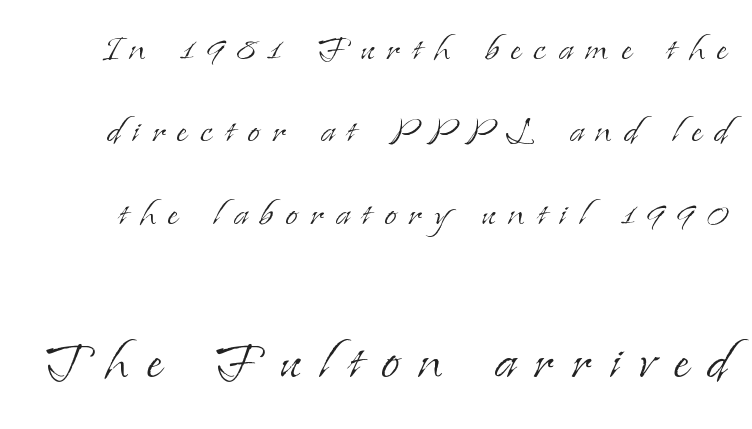
The image shows 67 px light serif type; set line spacing 1.83x, unusually wide letter spacing (+0.27 em), not underlined; the second (bottom) block is 1.49x larger; low stroke contrast and a small x-height.
